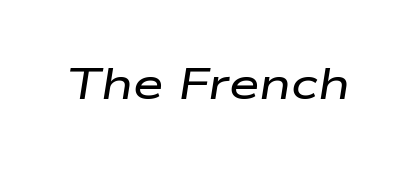
Q: Is the text italic (slanted)? A: Yes, it leans right by about 9 degrees.
Q: Is the text underlined? A: No.
Q: Is the spacing between letters normal or unusually wide? A: Normal.
Q: Width (condensed, normal, or wide)? A: Wide.
Q: Stroke contrast? A: Low.
Q: x-height? A: Medium.
Q: Monospaced? A: No.
